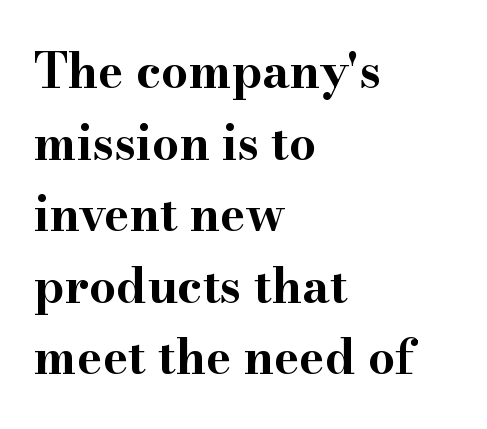
The image shows 48 px bold, wide serif type, upright; set left-aligned, normal line spacing (1.49x), normal letter spacing, not underlined; high stroke contrast and a small x-height.
